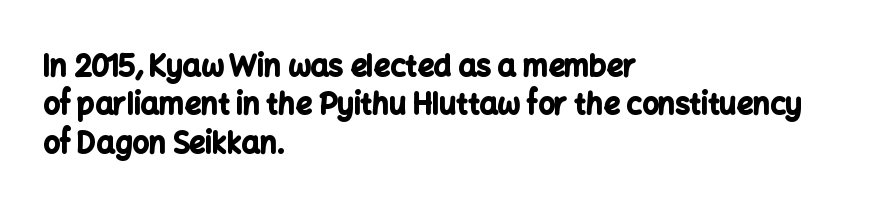
{"serif": "no", "italic": "no", "bold": "yes", "weight": "bold", "width": "normal", "stroke_contrast": "low", "x_height": "medium", "monospaced": "no", "underline": "no", "align": "left", "line_spacing": "normal", "line_spacing_ratio": 1.32, "letter_spacing": "normal", "letter_spacing_em": 0.0, "glyph_px": 29}
